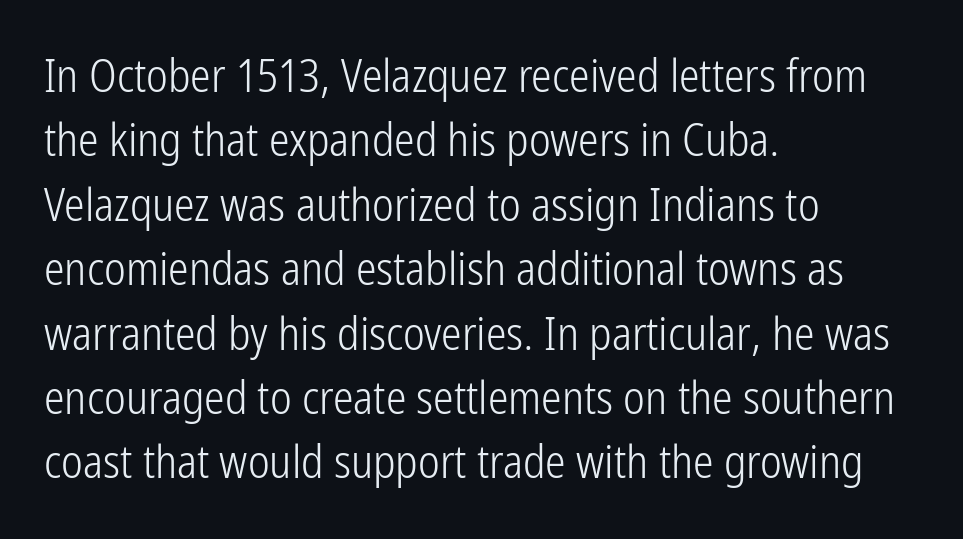
Q: Is the text bold? A: No.
Q: Is the text italic (slanted)? A: No, it is upright.
Q: Is the typeface a serif or a sans-serif typeface? A: Sans-serif.
Q: Is the text underlined? A: No.
Q: How is the paragraph aligned? A: Left-aligned.
Q: Is the spacing between letters normal or unusually wide? A: Normal.
Q: Is the spacing between lines tight, normal or loose? A: Normal.
Q: Width (condensed, normal, or wide)? A: Condensed.
Q: Stroke contrast? A: Low.
Q: x-height? A: Medium.
Q: Monospaced? A: No.
